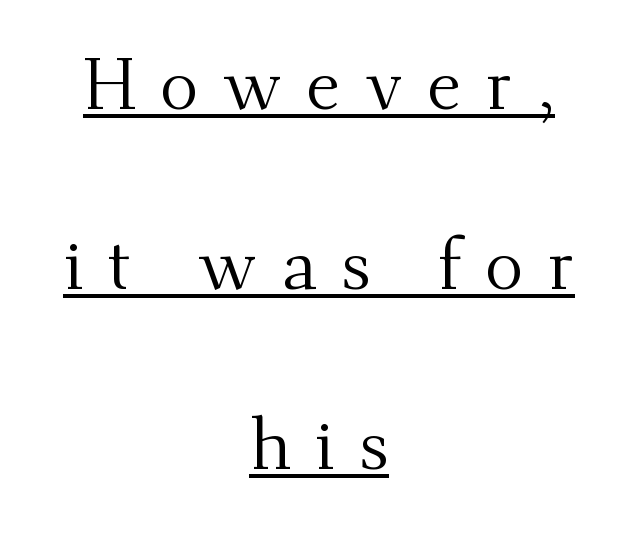
Nope, not italic — everything's standing straight. Is the block centered? Yes — each line is placed symmetrically about the middle. Is this a fixed-width face? No — the glyphs have proportional, varying widths. Between one letter and the next there's a generous, obvious gap.
